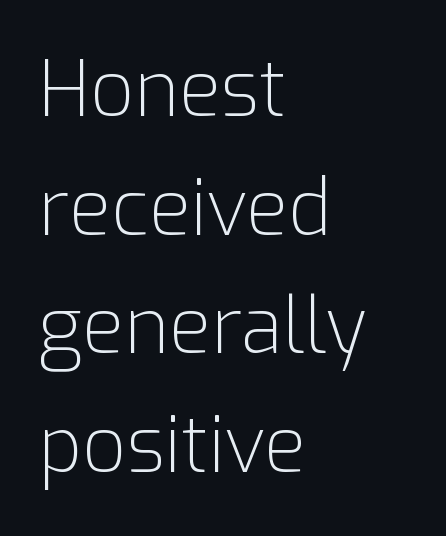
The image shows 77 px light sans-serif type, upright; set left-aligned, normal line spacing (1.54x), normal letter spacing, not underlined; low stroke contrast and a medium x-height.
